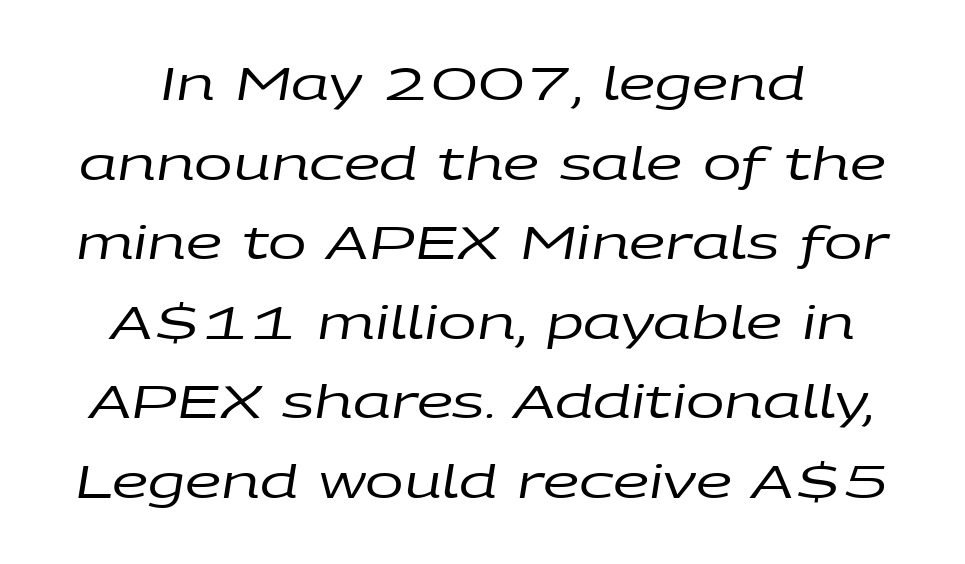
Stroke mass is kept to a normal reading level or below. Rule under the text: the space is simply empty. You could not count columns in this text — the font is proportionally spaced. Letter spacing: default.
